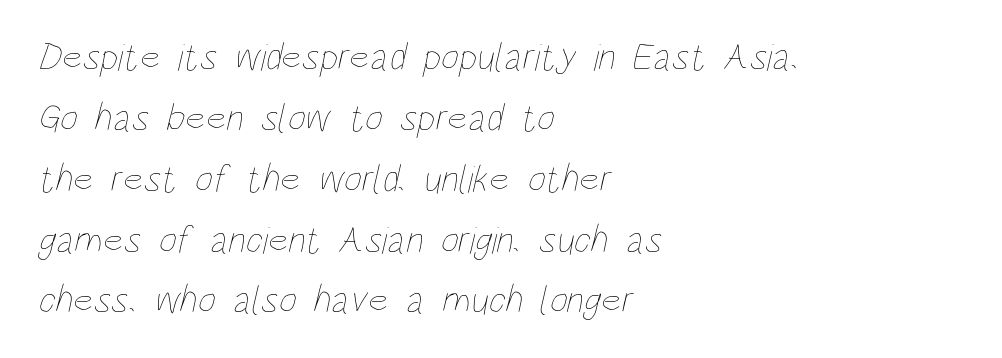
{"bold": "no", "weight": "thin", "width": "condensed", "stroke_contrast": "low", "x_height": "large", "monospaced": "no", "underline": "no", "align": "left", "line_spacing": "normal", "line_spacing_ratio": 1.56, "letter_spacing": "normal", "letter_spacing_em": 0.0, "glyph_px": 39}
